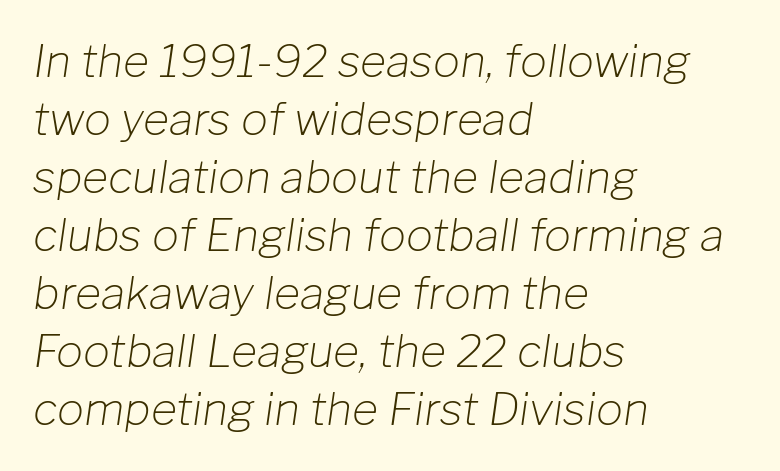
Each new line begins a customary step beneath the previous one. One-word summary of the alignment: left. This sample has the flowing, uneven cadence of proportional lettering. Compared with ordinary roman type, these characters are visibly tilted.
